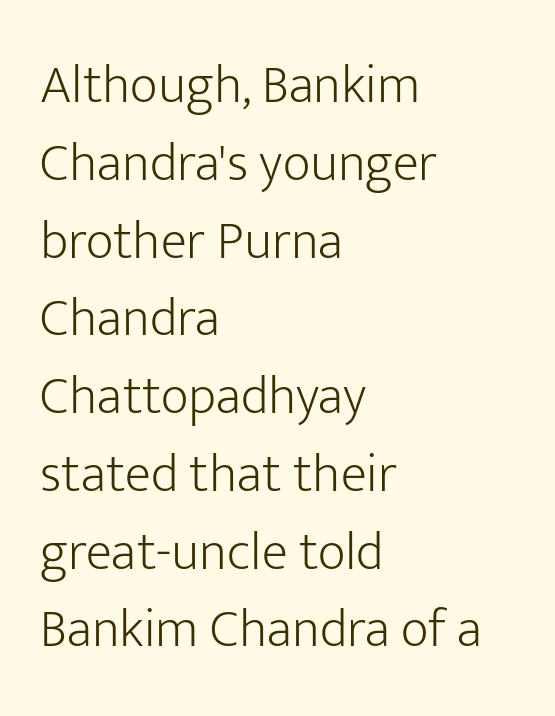
The image shows 54 px light sans-serif type, upright; set left-aligned, normal line spacing (1.44x), normal letter spacing, not underlined; low stroke contrast and a medium x-height.
